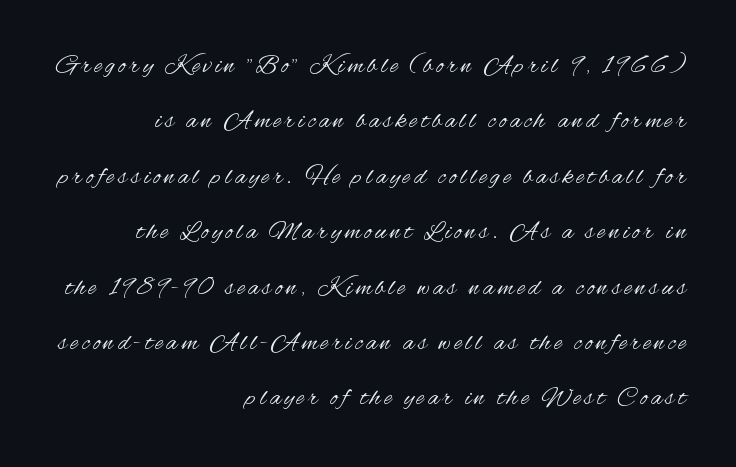
One glance says open: line gaps are wider than usual. Each stroke keeps to a modest, everyday thickness or less. A bare baseline throughout the passage.
